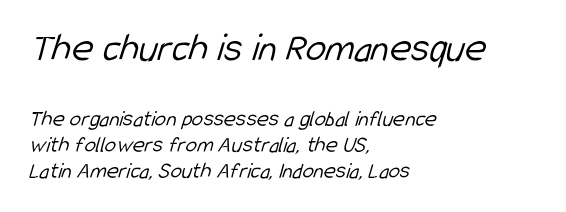
{"serif": "no", "bold": "no", "weight": "light", "width": "condensed", "stroke_contrast": "low", "x_height": "medium", "monospaced": "no", "underline": "no", "align": "left", "line_spacing": "tight", "line_spacing_ratio": 1.13, "letter_spacing": "normal", "letter_spacing_em": 0.0, "larger_block": "first", "size_ratio": 1.78, "glyph_px": 41}
